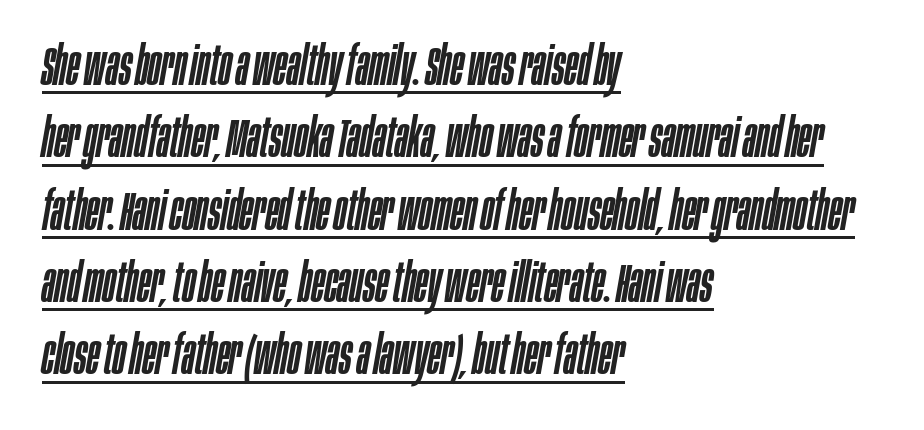
The image shows 54 px condensed type, italic (leaning right); set left-aligned, normal line spacing (1.34x), normal letter spacing, underlined; low stroke contrast and a large x-height.
